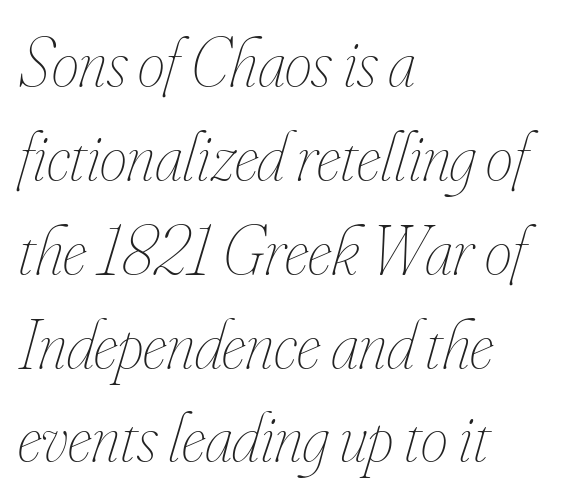
Q: Is the text bold? A: No.
Q: Is the text italic (slanted)? A: Yes, it leans right by about 16 degrees.
Q: Is the text underlined? A: No.
Q: How is the paragraph aligned? A: Left-aligned.
Q: Is the spacing between letters normal or unusually wide? A: Normal.
Q: Is the spacing between lines tight, normal or loose? A: Normal.
Q: Width (condensed, normal, or wide)? A: Condensed.
Q: Stroke contrast? A: Low.
Q: x-height? A: Small.
Q: Monospaced? A: No.
